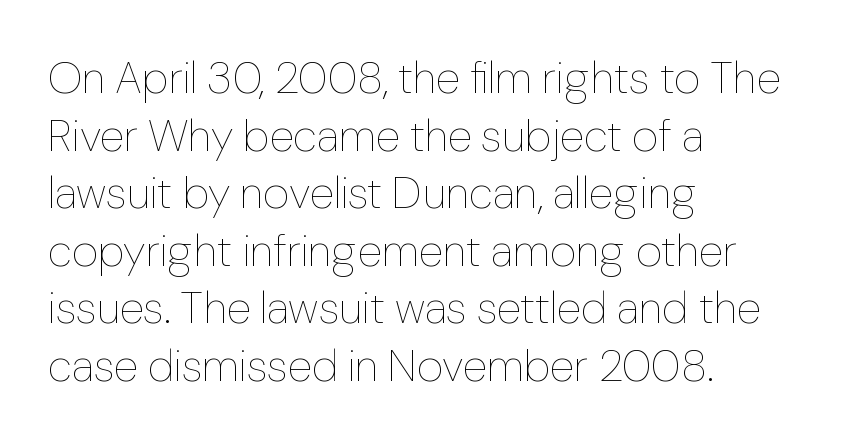
Q: Is the text bold? A: No.
Q: Is the text italic (slanted)? A: No, it is upright.
Q: Is the text underlined? A: No.
Q: How is the paragraph aligned? A: Left-aligned.
Q: Is the spacing between letters normal or unusually wide? A: Normal.
Q: Is the spacing between lines tight, normal or loose? A: Normal.
Q: Width (condensed, normal, or wide)? A: Normal.
Q: Stroke contrast? A: Low.
Q: x-height? A: Medium.
Q: Monospaced? A: No.
